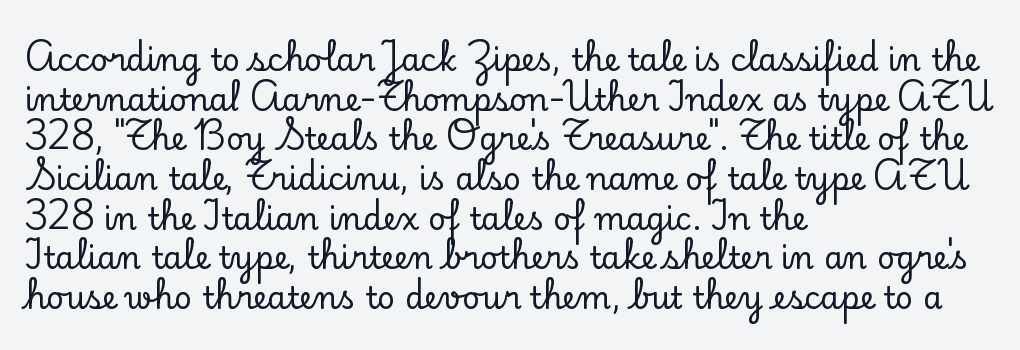
Q: Is the text italic (slanted)? A: No, it is upright.
Q: Is the typeface a serif or a sans-serif typeface? A: Serif.
Q: Is the text underlined? A: No.
Q: How is the paragraph aligned? A: Left-aligned.
Q: Is the spacing between letters normal or unusually wide? A: Normal.
Q: Is the spacing between lines tight, normal or loose? A: Normal.
Q: Width (condensed, normal, or wide)? A: Normal.
Q: Stroke contrast? A: Low.
Q: x-height? A: Small.
Q: Monospaced? A: No.
